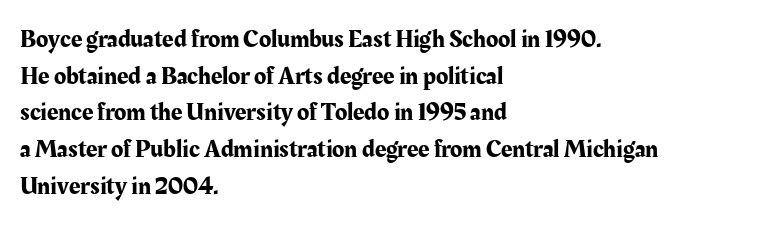
The letters stand straight up with perfectly vertical stems. The tracking reads as untouched default to a designer's eye. Vertical spacing — default. All the whitespace from short lines collects on the right. Bare-footed words on every line.
